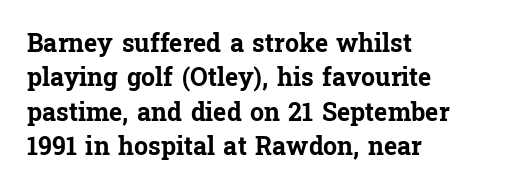
{"italic": "no", "bold": "yes", "underline": "no", "align": "left", "line_spacing": "normal", "line_spacing_ratio": 1.38, "letter_spacing": "normal", "letter_spacing_em": 0.0, "glyph_px": 25}
